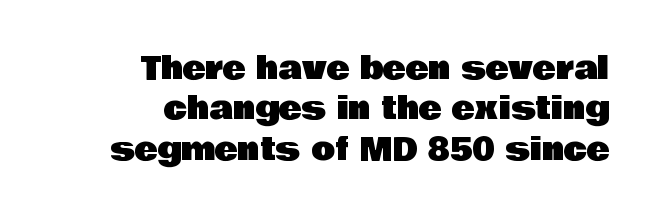
{"serif": "no", "italic": "no", "width": "normal", "stroke_contrast": "low", "x_height": "large", "monospaced": "no", "underline": "no", "align": "right", "line_spacing": "normal", "line_spacing_ratio": 1.3, "letter_spacing": "normal", "letter_spacing_em": 0.0, "glyph_px": 31}
